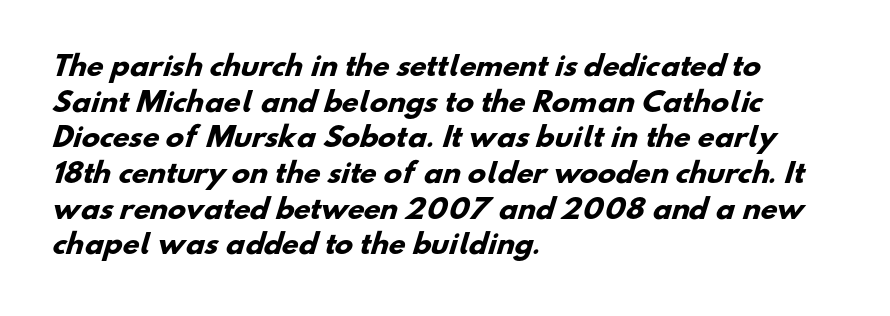
{"bold": "yes", "underline": "no", "align": "left", "line_spacing": "normal", "line_spacing_ratio": 1.32, "letter_spacing": "normal", "letter_spacing_em": 0.0, "glyph_px": 27}
